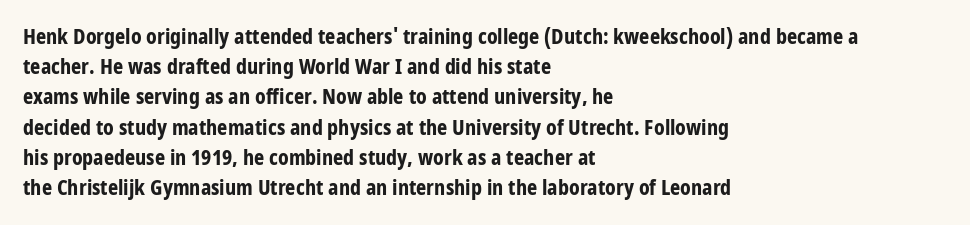
{"italic": "no", "bold": "yes", "underline": "no", "align": "left", "line_spacing": "normal", "line_spacing_ratio": 1.51, "letter_spacing": "normal", "letter_spacing_em": 0.0, "glyph_px": 20}
